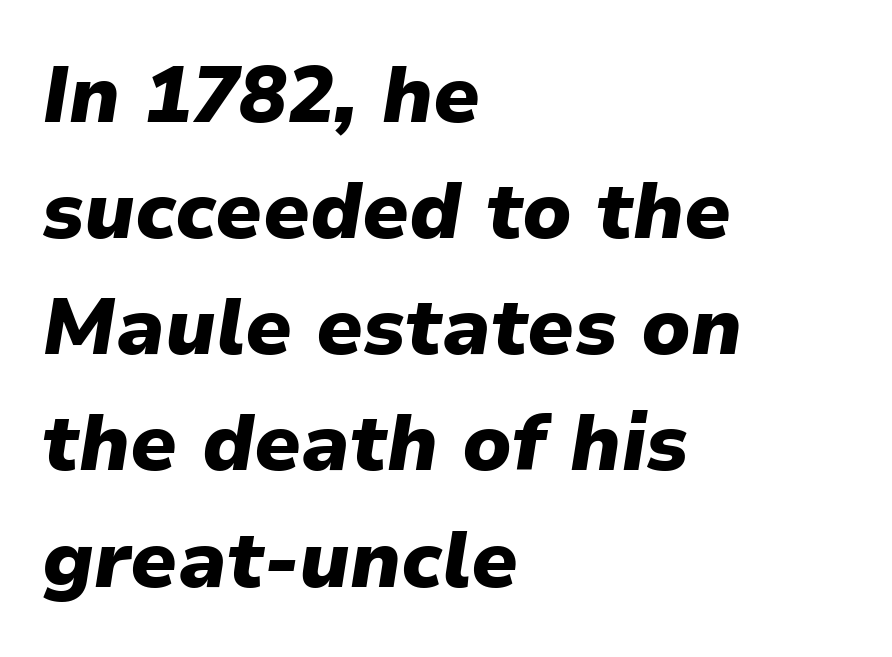
Q: Is the text bold? A: Yes.
Q: Is the text italic (slanted)? A: Yes, it leans right by about 9 degrees.
Q: Is the text underlined? A: No.
Q: How is the paragraph aligned? A: Left-aligned.
Q: Is the spacing between letters normal or unusually wide? A: Normal.
Q: Is the spacing between lines tight, normal or loose? A: Normal.
Q: Width (condensed, normal, or wide)? A: Normal.
Q: Stroke contrast? A: Low.
Q: x-height? A: Medium.
Q: Monospaced? A: No.
